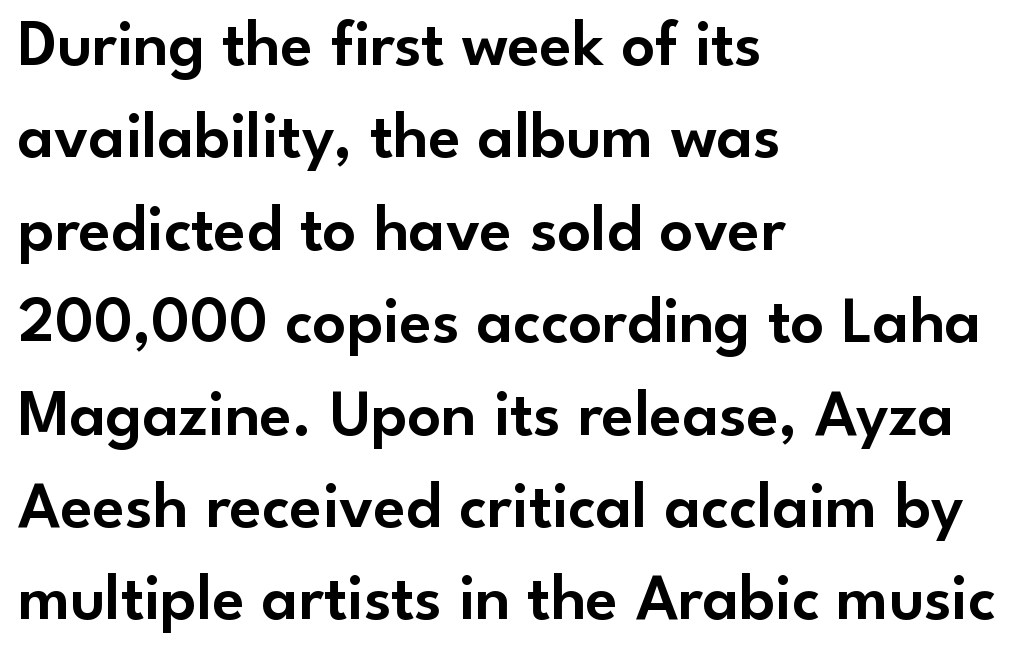
{"serif": "no", "italic": "no", "width": "normal", "stroke_contrast": "low", "x_height": "small", "monospaced": "no", "underline": "no", "align": "left", "line_spacing": "normal", "line_spacing_ratio": 1.4, "letter_spacing": "normal", "letter_spacing_em": 0.0, "glyph_px": 66}
